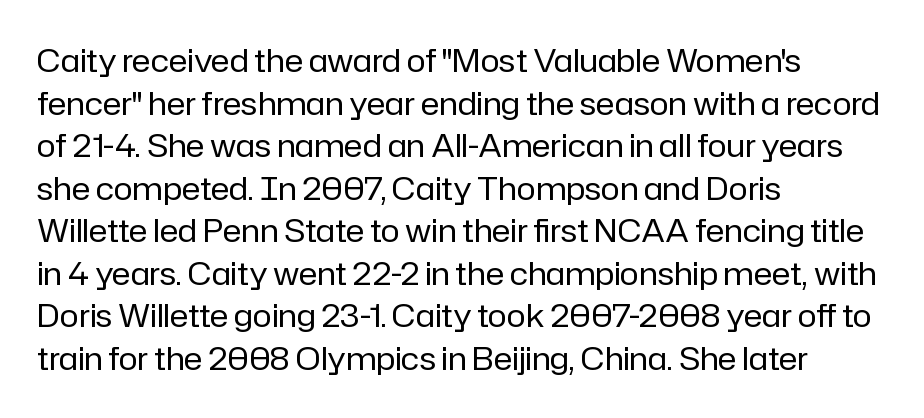
Q: Is the text bold? A: No.
Q: Is the text italic (slanted)? A: No, it is upright.
Q: Is the typeface a serif or a sans-serif typeface? A: Sans-serif.
Q: Is the text underlined? A: No.
Q: How is the paragraph aligned? A: Left-aligned.
Q: Is the spacing between letters normal or unusually wide? A: Normal.
Q: Is the spacing between lines tight, normal or loose? A: Normal.
Q: Width (condensed, normal, or wide)? A: Normal.
Q: Stroke contrast? A: Low.
Q: x-height? A: Medium.
Q: Monospaced? A: No.
